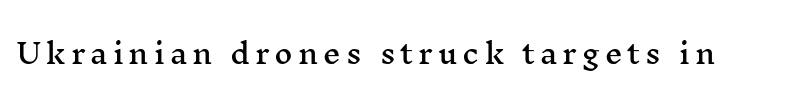
Q: Is the text italic (slanted)? A: No, it is upright.
Q: Is the typeface a serif or a sans-serif typeface? A: Serif.
Q: Is the text underlined? A: No.
Q: Width (condensed, normal, or wide)? A: Wide.
Q: Stroke contrast? A: Medium.
Q: x-height? A: Medium.
Q: Monospaced? A: No.
